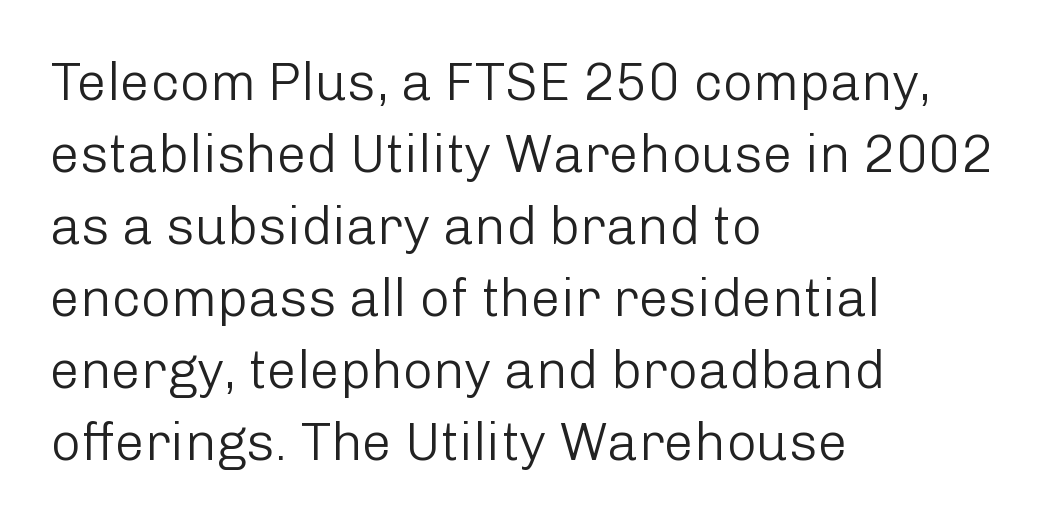
Q: Is the text bold? A: No.
Q: Is the text italic (slanted)? A: No, it is upright.
Q: Is the typeface a serif or a sans-serif typeface? A: Sans-serif.
Q: Is the text underlined? A: No.
Q: How is the paragraph aligned? A: Left-aligned.
Q: Is the spacing between letters normal or unusually wide? A: Normal.
Q: Is the spacing between lines tight, normal or loose? A: Normal.
Q: Width (condensed, normal, or wide)? A: Normal.
Q: Stroke contrast? A: Low.
Q: x-height? A: Medium.
Q: Monospaced? A: No.
